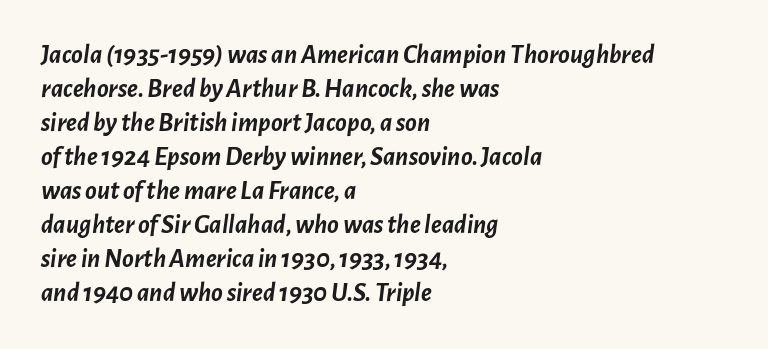
Q: Is the text bold? A: Yes.
Q: Is the text italic (slanted)? A: Yes, it leans right by about 7 degrees.
Q: Is the text underlined? A: No.
Q: How is the paragraph aligned? A: Left-aligned.
Q: Is the spacing between letters normal or unusually wide? A: Normal.
Q: Is the spacing between lines tight, normal or loose? A: Normal.
